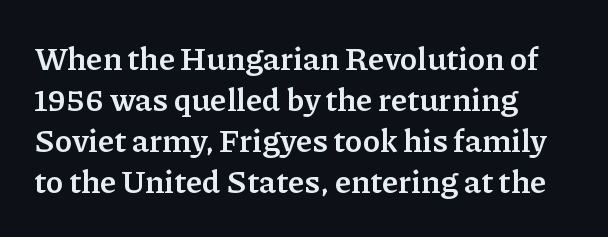
Q: Is the text bold? A: Yes.
Q: Is the text italic (slanted)? A: No, it is upright.
Q: Is the typeface a serif or a sans-serif typeface? A: Serif.
Q: Is the text underlined? A: No.
Q: How is the paragraph aligned? A: Left-aligned.
Q: Is the spacing between letters normal or unusually wide? A: Normal.
Q: Is the spacing between lines tight, normal or loose? A: Normal.
Q: Width (condensed, normal, or wide)? A: Normal.
Q: Stroke contrast? A: Low.
Q: x-height? A: Medium.
Q: Monospaced? A: No.
